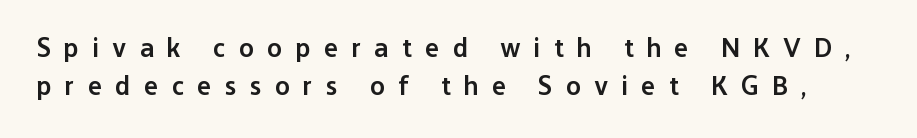
The passage shown has open, widely tracked lettering throughout. Beneath every word, the page is bare. Compared with typical paragraphs, the rows here are spaced about the same. The font's upright variant was chosen for this text. In terms of weight, the rendering is demibold, just under bold.
